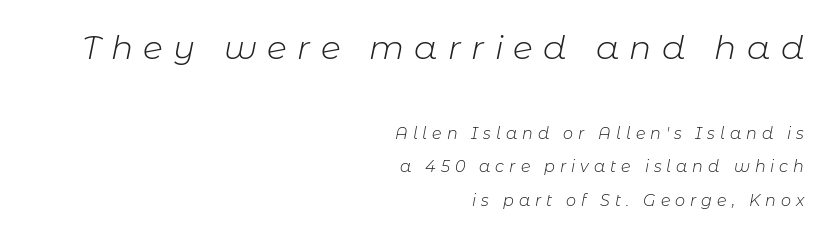
{"italic": "yes", "lean": "right", "slant_degrees": 11, "bold": "no", "weight": "light", "width": "normal", "stroke_contrast": "low", "x_height": "medium", "monospaced": "no", "underline": "no", "align": "right", "line_spacing": "loose", "line_spacing_ratio": 2.1, "letter_spacing": "wide", "letter_spacing_em": 0.31, "larger_block": "first", "size_ratio": 2.06, "glyph_px": 33}
